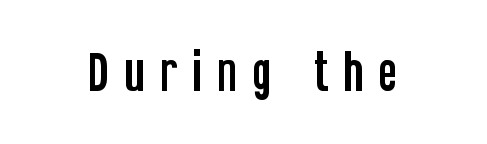
The image shows 45 px condensed sans-serif type, upright; set unusually wide letter spacing (+0.31 em), not underlined; low stroke contrast and a large x-height.
